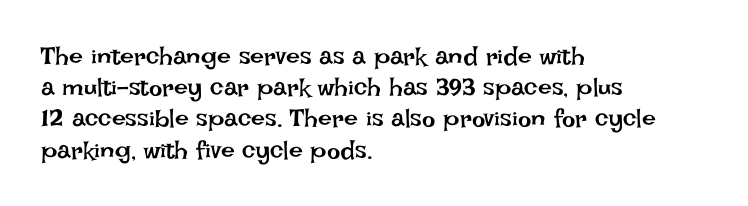
The image shows 25 px text type, upright; set left-aligned, normal line spacing (1.25x), normal letter spacing, not underlined.
